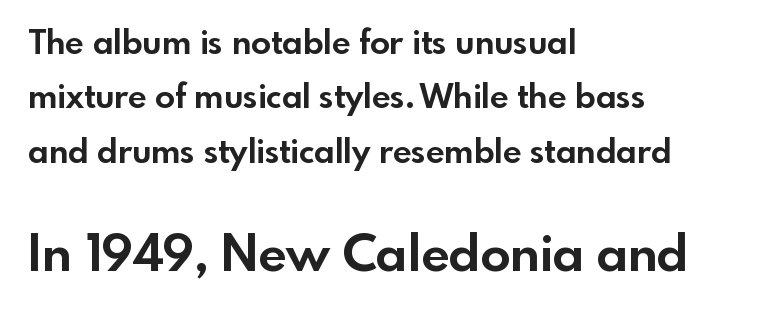
{"serif": "no", "italic": "no", "bold": "yes", "weight": "bold", "width": "normal", "x_height": "small", "monospaced": "no", "underline": "no", "align": "left", "line_spacing": "normal", "line_spacing_ratio": 1.65, "letter_spacing": "normal", "letter_spacing_em": 0.0, "larger_block": "second", "size_ratio": 1.52, "glyph_px": 50}
